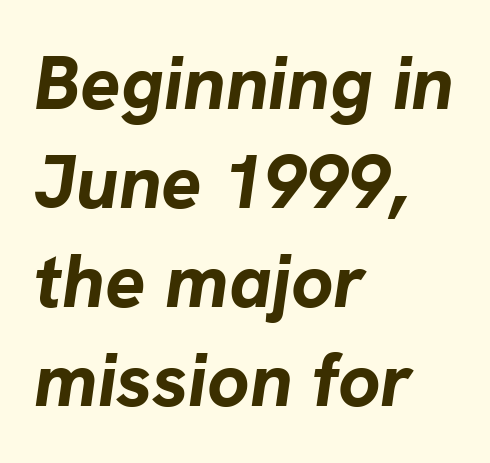
The image shows 75 px bold type, italic (leaning right); set left-aligned, normal line spacing (1.32x), normal letter spacing, not underlined; low stroke contrast and a medium x-height.
